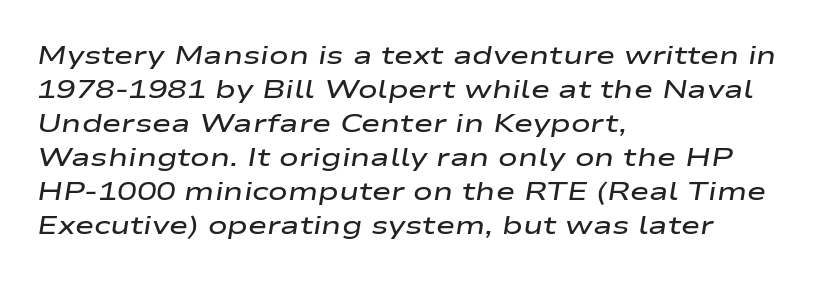
Check under the words: just untouched page. These words are printed semibold, heavier than regular yet not bold. This sample uses an oblique cut, with every glyph tilted off the vertical. The horizontal fit of the characters is conventional and even. Casual observation: everything's shoved over to the left. Baseline-to-baseline distance is the conventional proportion of letter height.
